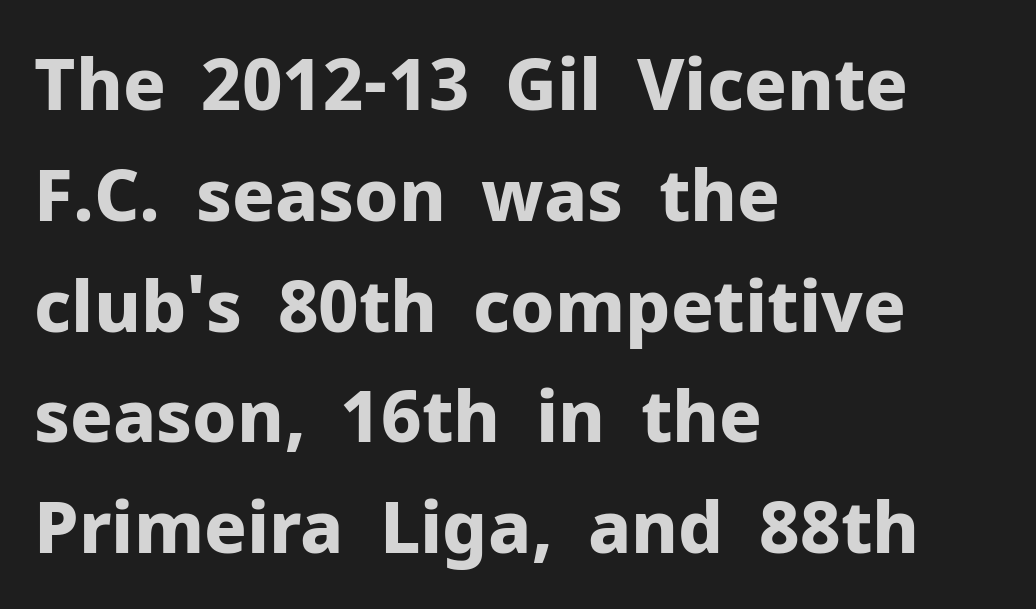
The baseline area is clear. The axis of the letterforms is exactly vertical. Regarding leading, the lines here are spaced in the standard way. The strokes are fattened all the way to bold. This rendering leaves character spacing at its baseline value.
